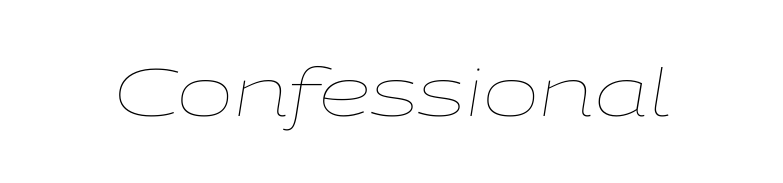
The image shows 67 px thin, wide type, italic (leaning right); set normal letter spacing, not underlined; low stroke contrast and a medium x-height.
